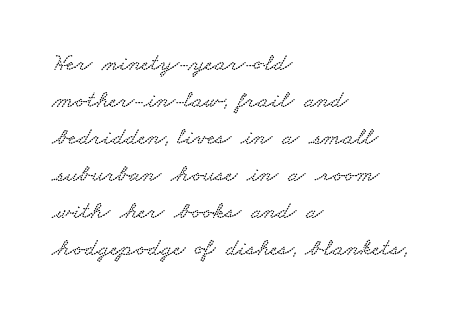
The specimen omits any rule beneath the text block's lines. Compared with typical body copy, the letter spacing here is the same. Compared with a centered layout, this one pins lines to the left instead. The rendering uses a moderate line-height, typical for paragraphs.
